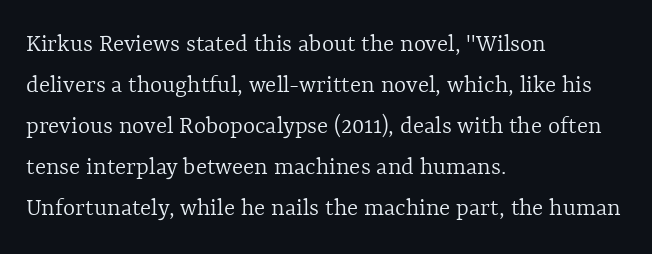
Q: Is the text bold? A: No.
Q: Is the text italic (slanted)? A: No, it is upright.
Q: Is the text underlined? A: No.
Q: How is the paragraph aligned? A: Left-aligned.
Q: Is the spacing between letters normal or unusually wide? A: Normal.
Q: Is the spacing between lines tight, normal or loose? A: Normal.
